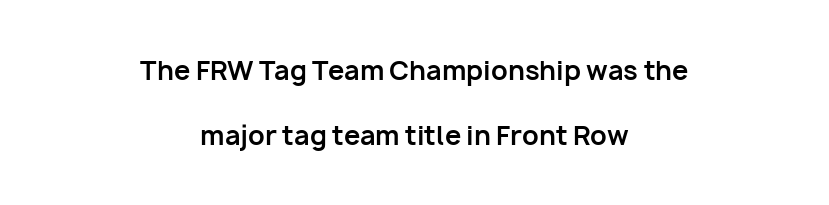
{"italic": "no", "bold": "yes", "underline": "no", "align": "center", "line_spacing": "loose", "line_spacing_ratio": 2.5, "letter_spacing": "normal", "letter_spacing_em": 0.0, "glyph_px": 26}
